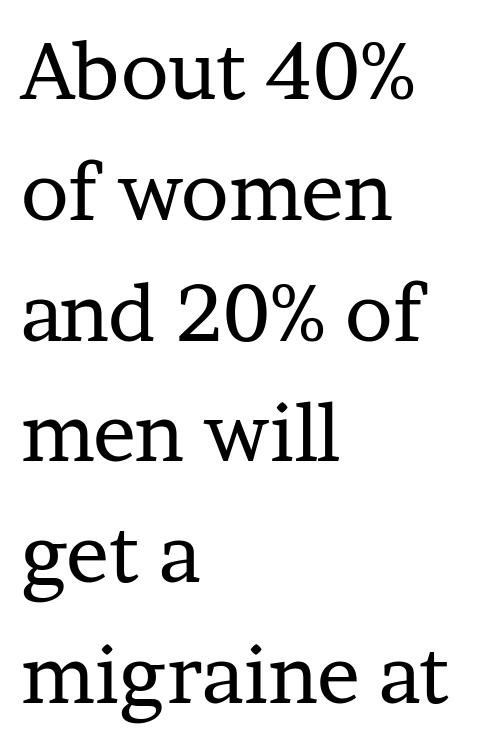
Stroke terminals: seriffed. Descenders are the only things crossing below the line. Where is the straight margin? On the left. The leading is moderate, giving the passage an even texture.
